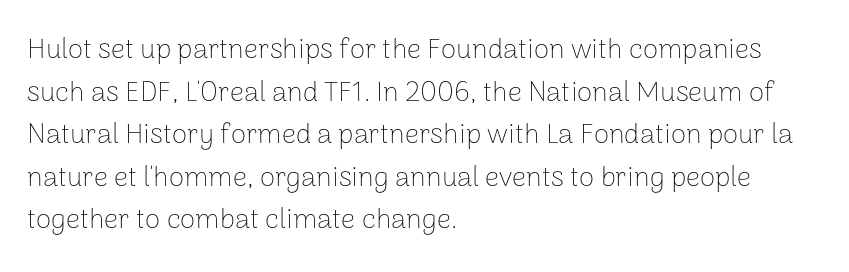
The image shows 28 px thin sans-serif type, upright; set left-aligned, normal line spacing (1.52x), normal letter spacing, not underlined; low stroke contrast and a medium x-height.
